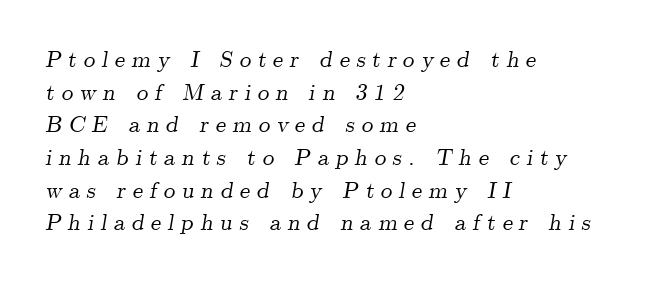
{"italic": "yes", "lean": "right", "slant_degrees": 9, "underline": "no", "align": "left", "line_spacing": "normal", "line_spacing_ratio": 1.42, "letter_spacing": "wide", "letter_spacing_em": 0.29, "glyph_px": 23}
